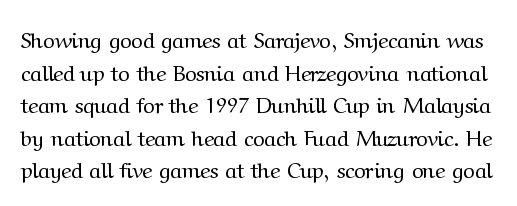
Q: Is the text bold? A: No.
Q: Is the text italic (slanted)? A: No, it is upright.
Q: Is the text underlined? A: No.
Q: Is the spacing between letters normal or unusually wide? A: Normal.
Q: Is the spacing between lines tight, normal or loose? A: Normal.
